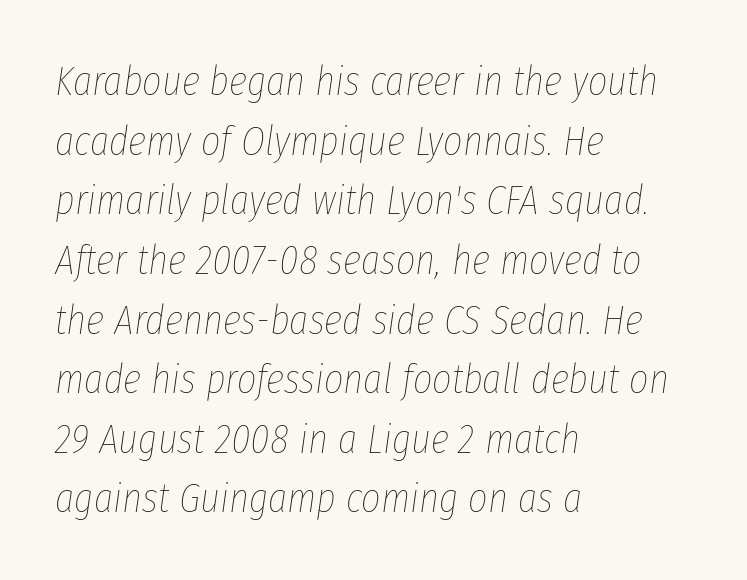
Q: Is the text bold? A: No.
Q: Is the text italic (slanted)? A: Yes, it leans right by about 8 degrees.
Q: Is the text underlined? A: No.
Q: How is the paragraph aligned? A: Left-aligned.
Q: Is the spacing between letters normal or unusually wide? A: Normal.
Q: Is the spacing between lines tight, normal or loose? A: Normal.
Q: Width (condensed, normal, or wide)? A: Condensed.
Q: Stroke contrast? A: Low.
Q: x-height? A: Medium.
Q: Monospaced? A: No.
